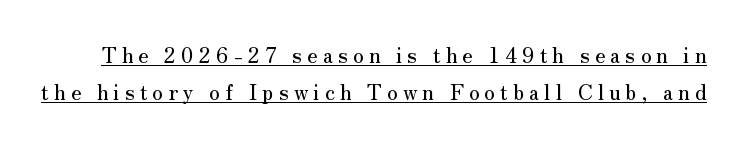
The image shows 21 px text type, upright; set line spacing 1.76x, unusually wide letter spacing (+0.24 em), underlined.
